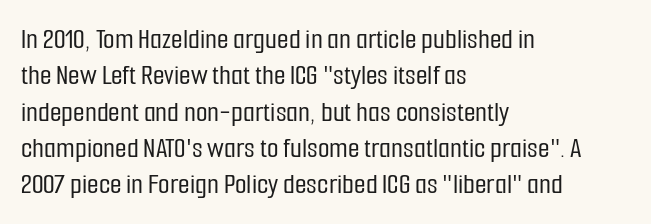
The image shows 30 px condensed sans-serif type, upright; set left-aligned, line spacing 1.21x, normal letter spacing, not underlined; low stroke contrast and a medium x-height.
